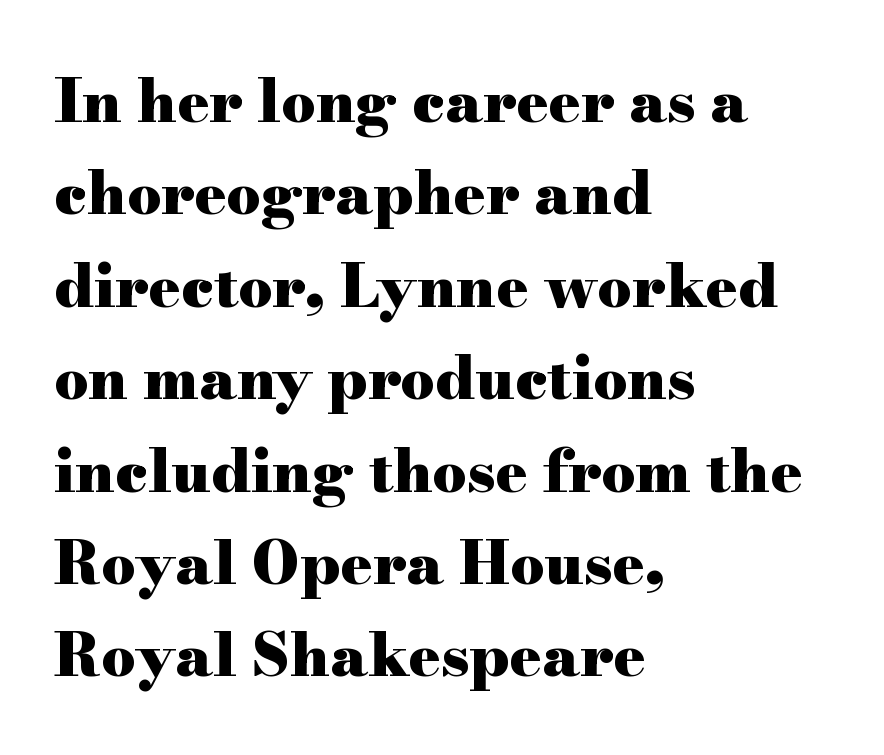
The image shows 60 px heavy, wide serif type, upright; set left-aligned, normal line spacing (1.54x), normal letter spacing, not underlined; high stroke contrast and a small x-height.
